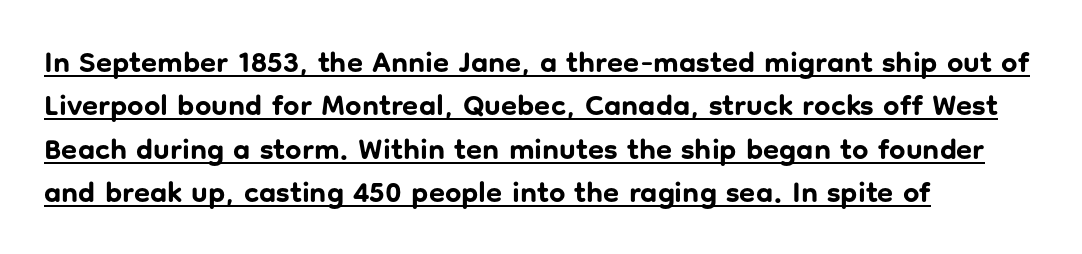
The image shows 29 px bold sans-serif type, upright; set left-aligned, normal line spacing (1.5x), normal letter spacing, underlined; low stroke contrast and a medium x-height.
